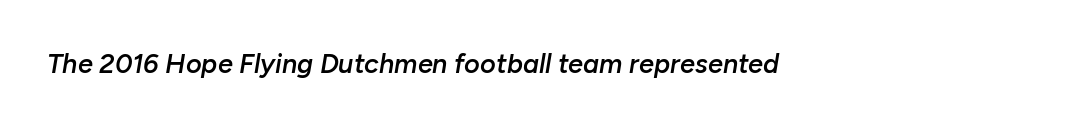
Is the type slanted? Yes — the strokes lean at a clear angle. Compared with an ordinary text face, these strokes are moderately heavier — a semibold. Type without underlining. Honestly, the letter spacing is just normal — you wouldn't notice it.
